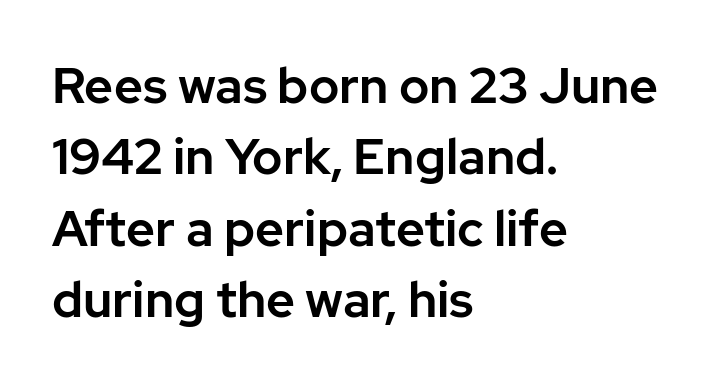
This is sans-serif lettering, the kind often seen on screens and signage. A student would call this left alignment; a typographer would say flush left, rag right. Between one letter and the next there's only the usual sliver of space. The letters advance in unequal steps, a hallmark of proportional type.
